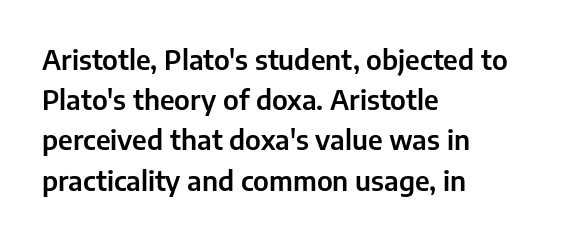
The image shows 27 px text type, upright; set left-aligned, normal line spacing (1.49x), normal letter spacing, not underlined.
